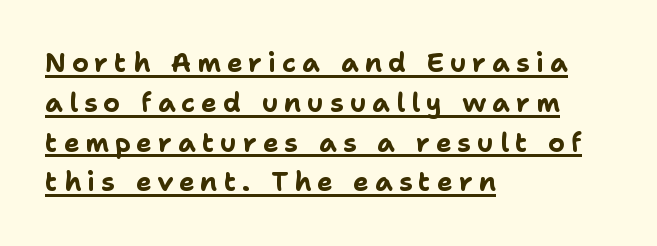
Q: Is the text bold? A: Yes.
Q: Is the text italic (slanted)? A: No, it is upright.
Q: Is the text underlined? A: Yes.
Q: How is the paragraph aligned? A: Left-aligned.
Q: Is the spacing between letters normal or unusually wide? A: Unusually wide.
Q: Is the spacing between lines tight, normal or loose? A: Normal.
